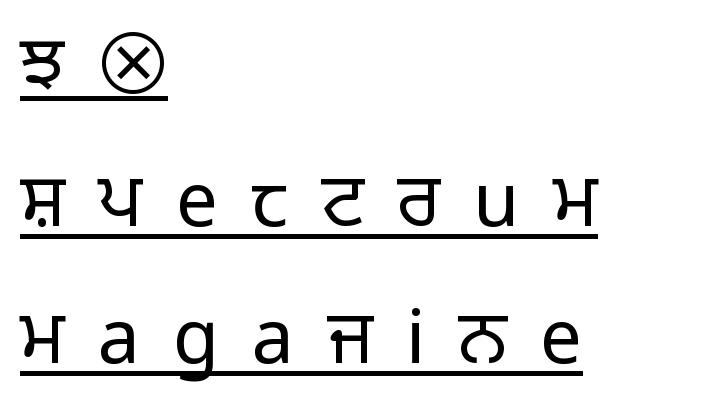
Q: Is the text bold? A: No.
Q: Is the text italic (slanted)? A: No, it is upright.
Q: Is the typeface a serif or a sans-serif typeface? A: Sans-serif.
Q: Is the text underlined? A: Yes.
Q: How is the paragraph aligned? A: Left-aligned.
Q: Is the spacing between letters normal or unusually wide? A: Unusually wide.
Q: Width (condensed, normal, or wide)? A: Normal.
Q: Stroke contrast? A: Low.
Q: x-height? A: Medium.
Q: Monospaced? A: No.
